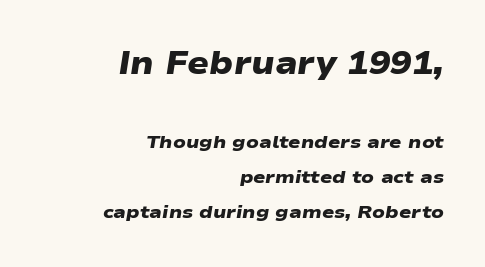
The image shows 32 px heavy, wide sans-serif type; set right-aligned, loose line spacing (1.95x), normal letter spacing, not underlined; the first (top) block is 1.78x larger; low stroke contrast and a medium x-height.
